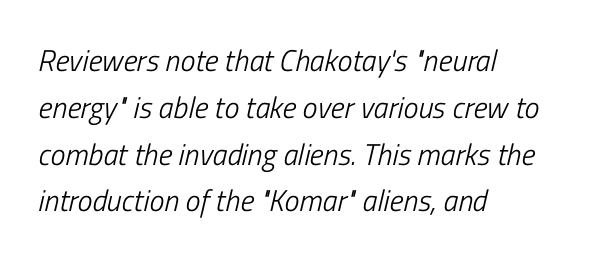
The image shows 30 px light, condensed type, italic (leaning right); set left-aligned, normal line spacing (1.56x), normal letter spacing, not underlined; low stroke contrast and a medium x-height.
